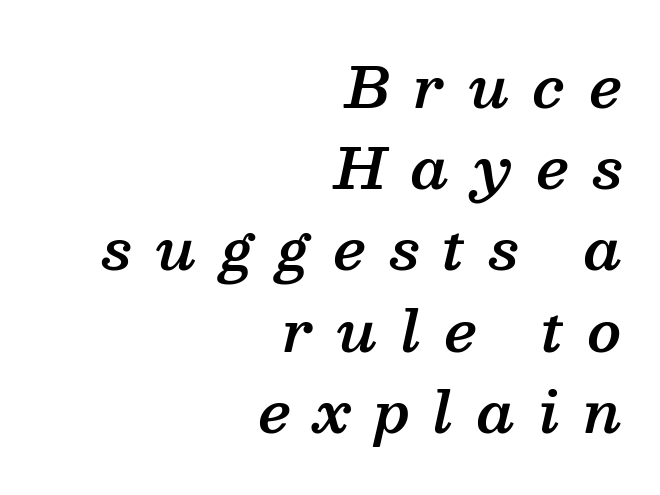
{"serif": "yes", "italic": "yes", "lean": "right", "slant_degrees": 13, "bold": "semi", "weight": "semibold", "width": "normal", "stroke_contrast": "medium", "x_height": "medium", "monospaced": "no", "underline": "no", "align": "right", "line_spacing": "normal", "line_spacing_ratio": 1.45, "letter_spacing": "wide", "letter_spacing_em": 0.43, "glyph_px": 56}
